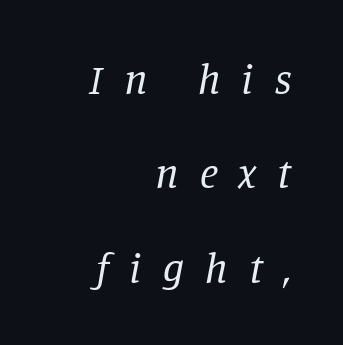
The passage shown is typed in a proportional face where columns would drift. An italicized treatment has been applied to the whole sample. One glance says open: line gaps are wider than usual. The rendering anchors every line to the right-hand side. The glyphs in this specimen are seriffed. The gap between lines stays unmarked.
